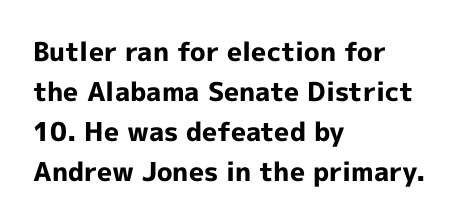
{"italic": "no", "bold": "yes", "underline": "no", "align": "left", "line_spacing": "normal", "line_spacing_ratio": 1.54, "letter_spacing": "normal", "letter_spacing_em": 0.0, "glyph_px": 26}
